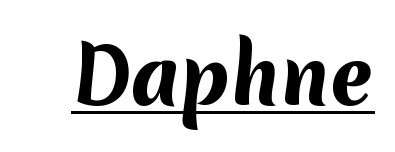
Q: Is the text bold? A: Yes.
Q: Is the typeface a serif or a sans-serif typeface? A: Sans-serif.
Q: Is the text underlined? A: Yes.
Q: Is the spacing between letters normal or unusually wide? A: Normal.
Q: Width (condensed, normal, or wide)? A: Normal.
Q: Stroke contrast? A: Medium.
Q: x-height? A: Medium.
Q: Monospaced? A: No.
